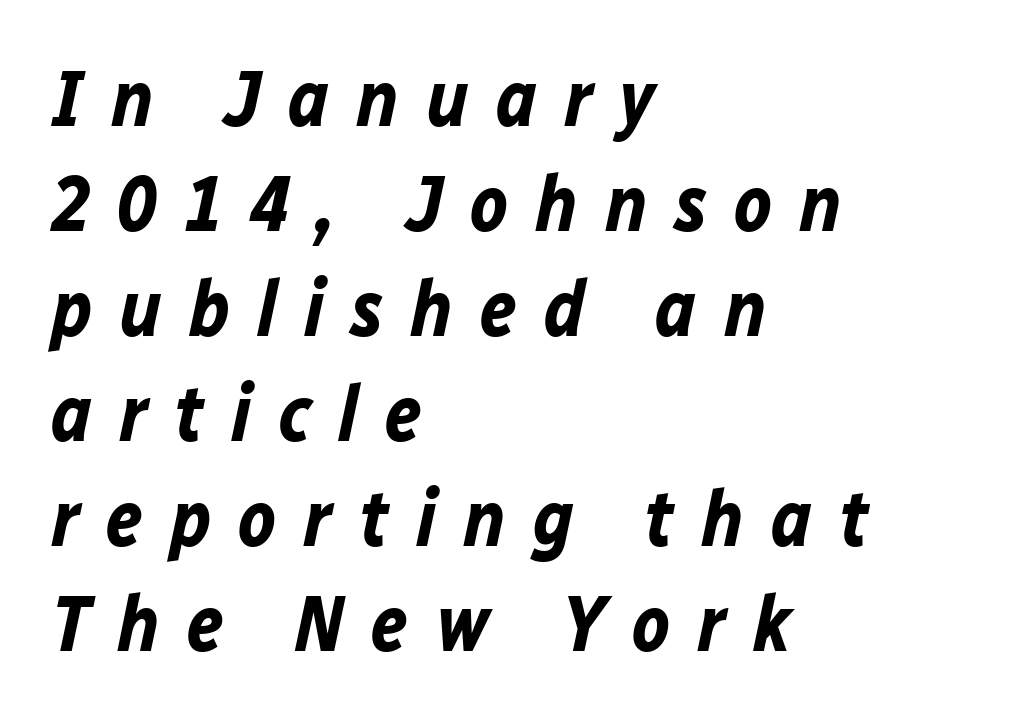
The passage shown is typed in a proportional face where columns would drift. Just letters on the line, the space beneath them empty. Typographic density is high because the face is bold. These lines have a slow, spaced-out rhythm from letter to letter.
